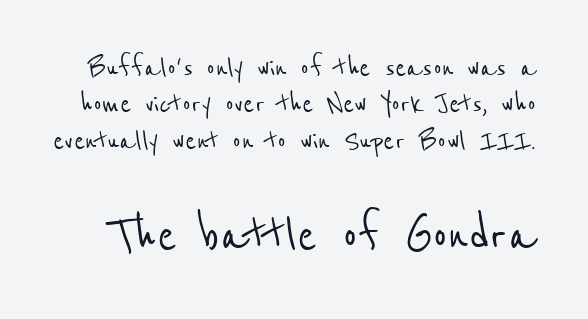
{"serif": "no", "width": "condensed", "stroke_contrast": "low", "x_height": "medium", "monospaced": "no", "underline": "no", "line_spacing": "tight", "line_spacing_ratio": 1.1, "letter_spacing": "normal", "letter_spacing_em": 0.0, "larger_block": "second", "size_ratio": 1.76, "glyph_px": 58}
